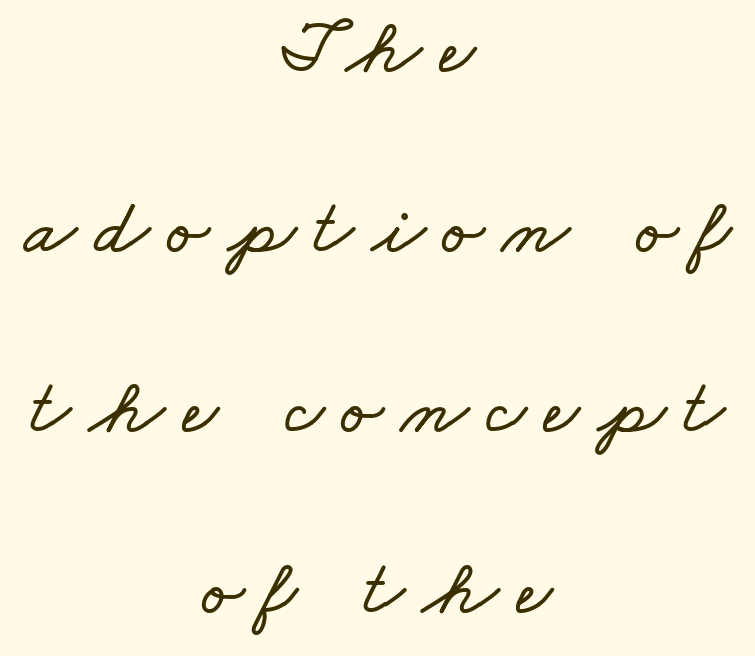
Rule under the text: the space is simply empty. This sample uses expanded letter spacing, leaving extra air between glyphs. Each line is balanced around a shared central axis. The line-height multiplier appears high, well above default. The rendering uses natural spacing where letterforms have individual widths.
